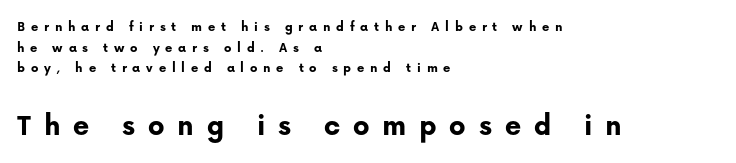
{"serif": "no", "italic": "no", "bold": "yes", "weight": "bold", "width": "normal", "stroke_contrast": "low", "x_height": "medium", "monospaced": "no", "underline": "no", "align": "left", "line_spacing": "normal", "line_spacing_ratio": 1.48, "letter_spacing": "wide", "letter_spacing_em": 0.41, "larger_block": "second", "size_ratio": 2.21, "glyph_px": 31}
